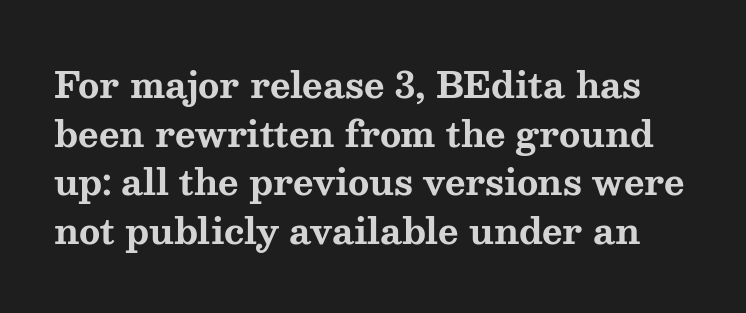
Q: Is the text bold? A: Yes.
Q: Is the text italic (slanted)? A: No, it is upright.
Q: Is the typeface a serif or a sans-serif typeface? A: Serif.
Q: Is the text underlined? A: No.
Q: Is the spacing between letters normal or unusually wide? A: Normal.
Q: Is the spacing between lines tight, normal or loose? A: Normal.
Q: Width (condensed, normal, or wide)? A: Wide.
Q: Stroke contrast? A: Medium.
Q: x-height? A: Medium.
Q: Monospaced? A: No.
